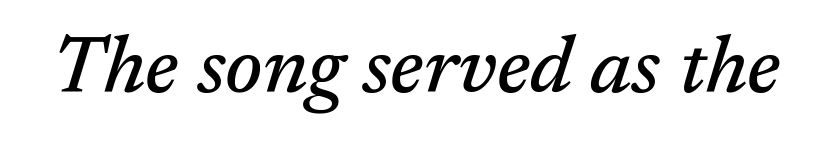
The image shows 80 px serif type, italic (leaning right); set normal letter spacing, not underlined; medium stroke contrast and a medium x-height.
